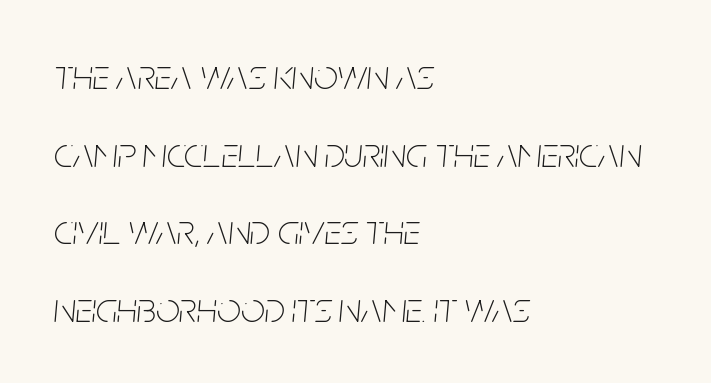
{"italic": "yes", "lean": "right", "slant_degrees": 5, "bold": "no", "weight": "thin", "width": "condensed", "stroke_contrast": "low", "x_height": "large", "monospaced": "no", "underline": "no", "align": "left", "line_spacing_ratio": 1.85, "letter_spacing": "normal", "letter_spacing_em": 0.0, "glyph_px": 42}
